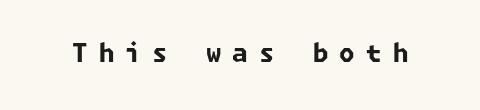
{"bold": "yes", "underline": "no", "letter_spacing": "wide", "letter_spacing_em": 0.45, "glyph_px": 25}
